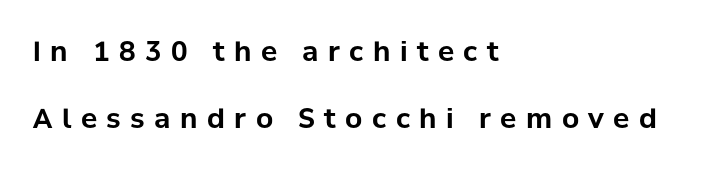
The image shows 27 px bold type, upright; set left-aligned, loose line spacing (2.5x), unusually wide letter spacing (+0.35 em), not underlined.
